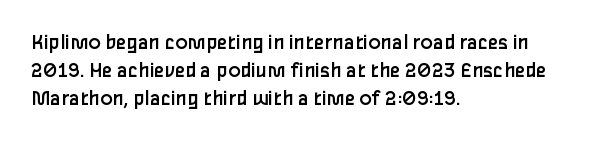
Italic: no, the glyphs are upright roman. Typeset ragged right — the left edge is the straight one. The gaps between neighbouring characters are ordinary and unremarkable. No letter is thick-stroked: the sample isn't bold. Lines of text with bare space underneath.
